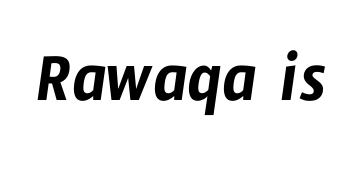
The image shows 72 px condensed sans-serif type; set normal letter spacing, not underlined; low stroke contrast and a medium x-height.
